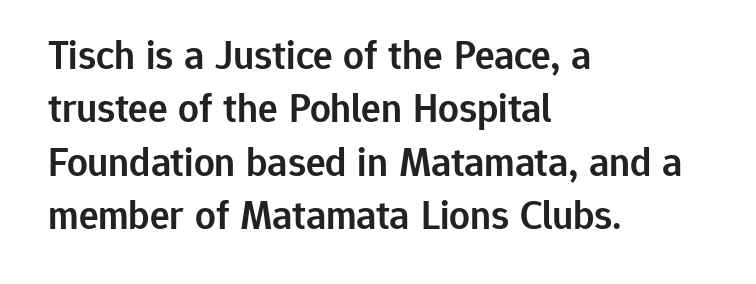
Q: Is the text bold? A: Semi-bold.
Q: Is the text italic (slanted)? A: No, it is upright.
Q: Is the typeface a serif or a sans-serif typeface? A: Sans-serif.
Q: Is the text underlined? A: No.
Q: How is the paragraph aligned? A: Left-aligned.
Q: Is the spacing between letters normal or unusually wide? A: Normal.
Q: Is the spacing between lines tight, normal or loose? A: Normal.
Q: Width (condensed, normal, or wide)? A: Normal.
Q: Stroke contrast? A: Low.
Q: x-height? A: Medium.
Q: Monospaced? A: No.
